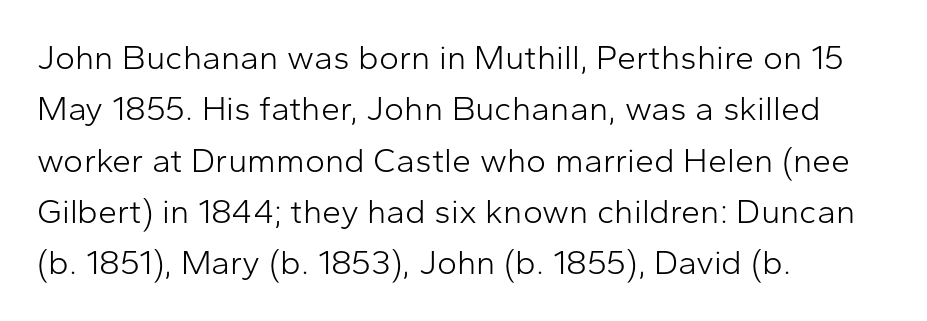
{"serif": "no", "italic": "no", "bold": "no", "weight": "light", "width": "normal", "stroke_contrast": "low", "x_height": "medium", "monospaced": "no", "underline": "no", "align": "left", "line_spacing": "normal", "line_spacing_ratio": 1.51, "letter_spacing": "normal", "letter_spacing_em": 0.0, "glyph_px": 34}
